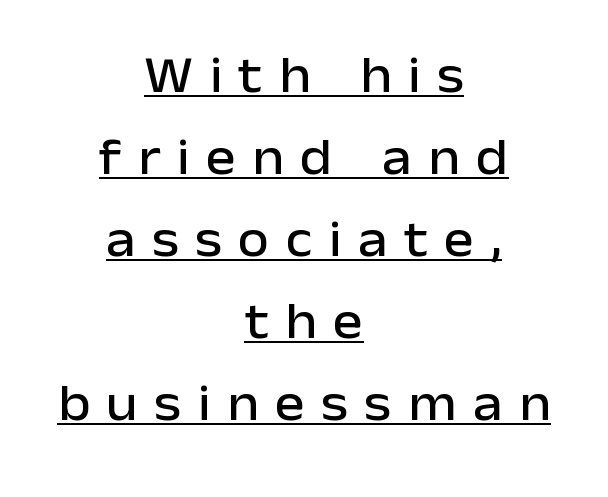
Q: Is the text italic (slanted)? A: No, it is upright.
Q: Is the typeface a serif or a sans-serif typeface? A: Sans-serif.
Q: Is the text underlined? A: Yes.
Q: How is the paragraph aligned? A: Centered.
Q: Is the spacing between letters normal or unusually wide? A: Unusually wide.
Q: Is the spacing between lines tight, normal or loose? A: Normal.
Q: Width (condensed, normal, or wide)? A: Normal.
Q: Stroke contrast? A: Low.
Q: x-height? A: Medium.
Q: Monospaced? A: No.
